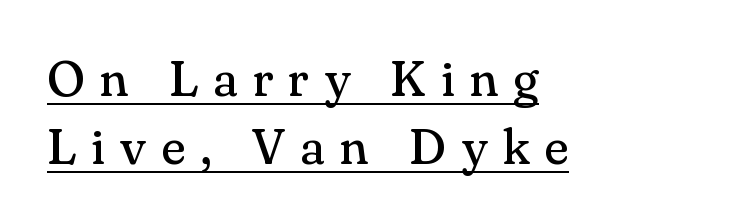
The image shows 50 px regular-weight serif type, upright; set left-aligned, normal line spacing (1.36x), unusually wide letter spacing (+0.3 em), underlined; medium stroke contrast and a small x-height.
